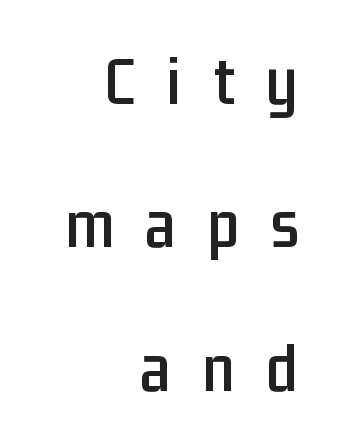
The image shows 71 px condensed sans-serif type, upright; set right-aligned, loose line spacing (2.02x), unusually wide letter spacing (+0.44 em), not underlined; low stroke contrast and a medium x-height.
